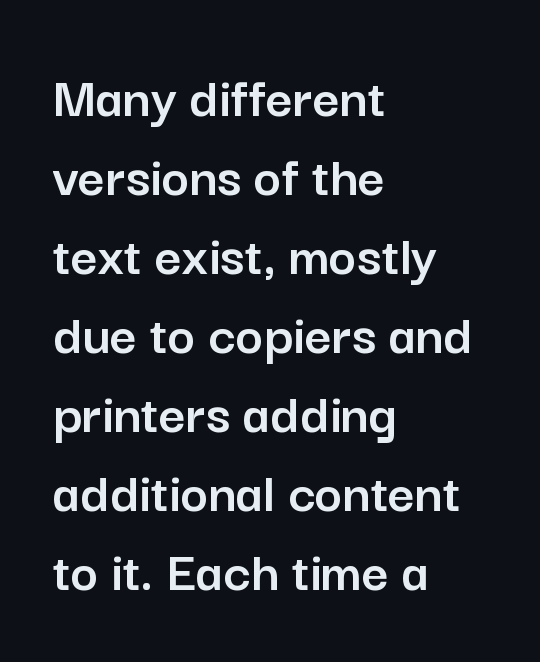
Q: Is the text italic (slanted)? A: No, it is upright.
Q: Is the typeface a serif or a sans-serif typeface? A: Sans-serif.
Q: Is the text underlined? A: No.
Q: How is the paragraph aligned? A: Left-aligned.
Q: Is the spacing between letters normal or unusually wide? A: Normal.
Q: Is the spacing between lines tight, normal or loose? A: Normal.
Q: Width (condensed, normal, or wide)? A: Normal.
Q: Stroke contrast? A: Low.
Q: x-height? A: Medium.
Q: Monospaced? A: No.
